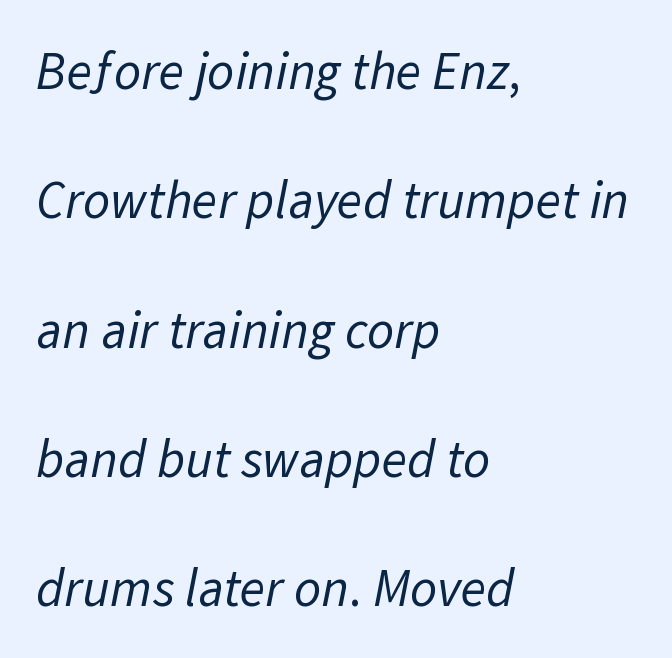
Nothing sits at the stroke ends, so this counts as sans-serif. Notice how the passage keeps a crisp vertical edge on the left only. The string is rendered with underlining switched off. The passage shown is typed in a proportional face where columns would drift.
